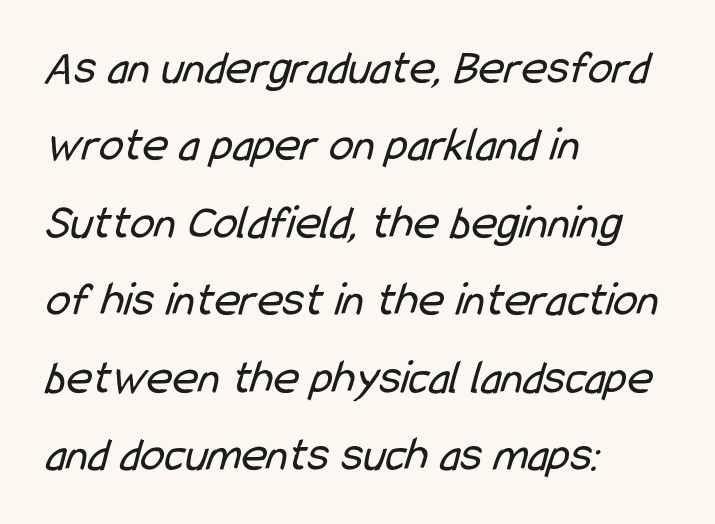
Q: Is the text bold? A: No.
Q: Is the typeface a serif or a sans-serif typeface? A: Sans-serif.
Q: Is the text underlined? A: No.
Q: How is the paragraph aligned? A: Left-aligned.
Q: Is the spacing between letters normal or unusually wide? A: Normal.
Q: Is the spacing between lines tight, normal or loose? A: Normal.
Q: Width (condensed, normal, or wide)? A: Condensed.
Q: Stroke contrast? A: Low.
Q: x-height? A: Medium.
Q: Monospaced? A: No.
